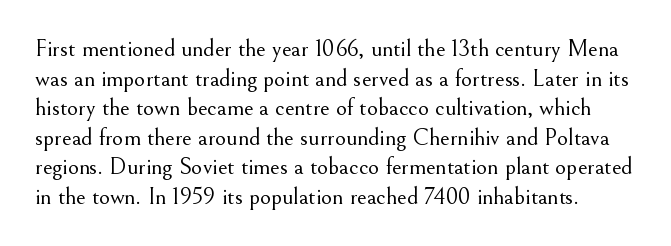
Descenders hang freely into open space. The font sits on the lighter half of the weight spectrum, regular included. The specimen reads as upright at a glance. No extra tracking has been applied to these lines.
